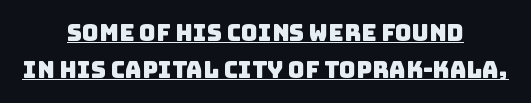
In CSS terms this would be text-align: center. These characters rest on top of a visible drawn line. Baseline-to-baseline distance is the conventional proportion of letter height. Short note: letters normally spaced.
